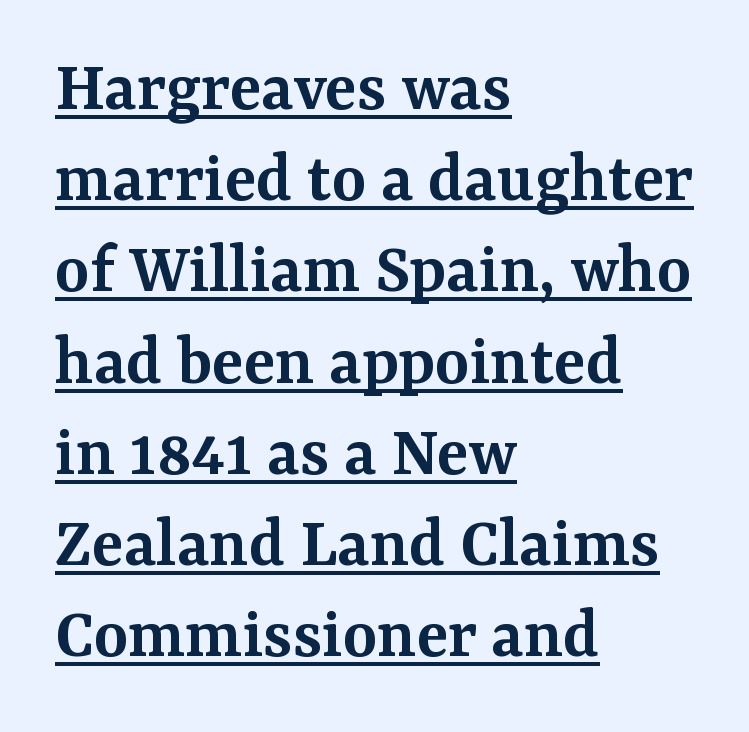
The rendering shows small feet on the letterforms — a serif design. Compared with typical body copy, the letter spacing here is the same. This rendering uses left alignment, leaving the right contour irregular. You could not count columns in this text — the font is proportionally spaced. This is underlined copy, the kind a proofreader might mark for attention.
